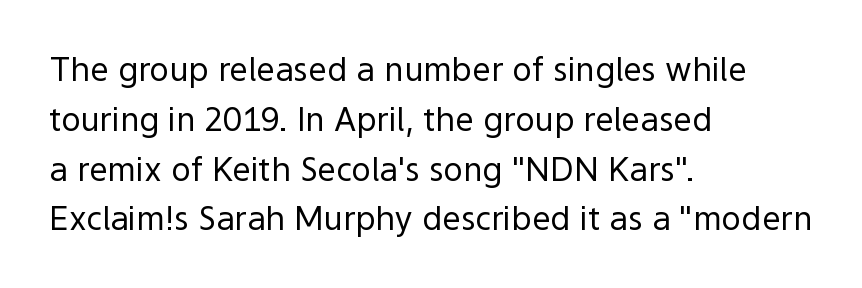
Q: Is the text bold? A: No.
Q: Is the text italic (slanted)? A: No, it is upright.
Q: Is the typeface a serif or a sans-serif typeface? A: Sans-serif.
Q: Is the text underlined? A: No.
Q: How is the paragraph aligned? A: Left-aligned.
Q: Is the spacing between letters normal or unusually wide? A: Normal.
Q: Is the spacing between lines tight, normal or loose? A: Normal.
Q: Width (condensed, normal, or wide)? A: Normal.
Q: x-height? A: Medium.
Q: Monospaced? A: No.
